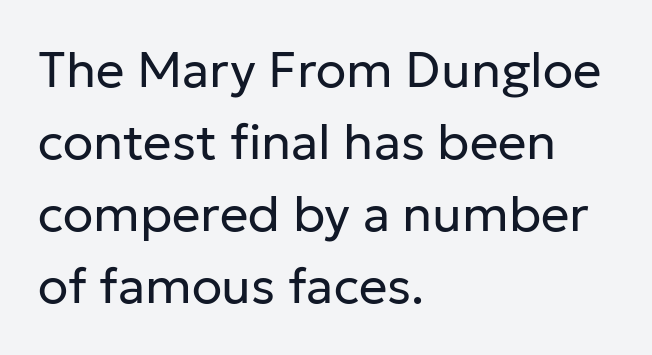
Bare-footed words on every line. A classic flush-left, rag-right setting is used for this passage. A typesetter would call this proportional, since set widths differ per character. Horizontal bands of white between lines are of average thickness. This rendering employs a face without finishing strokes, i.e., a sans-serif. Is this a heavy cut? Hardly; it is regular or lighter.
